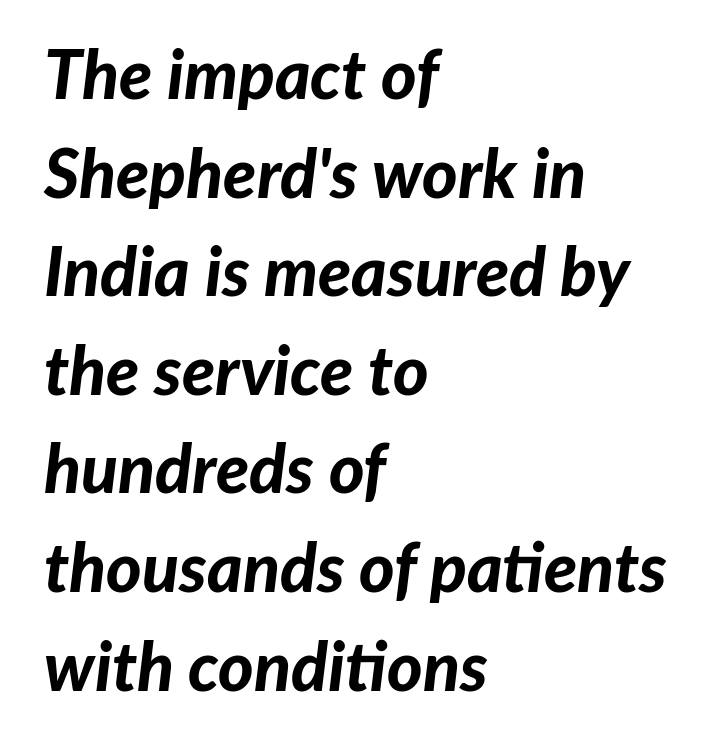
{"italic": "yes", "lean": "right", "slant_degrees": 7, "bold": "yes", "weight": "bold", "width": "normal", "stroke_contrast": "low", "x_height": "medium", "monospaced": "no", "underline": "no", "align": "left", "line_spacing": "normal", "line_spacing_ratio": 1.45, "letter_spacing": "normal", "letter_spacing_em": 0.0, "glyph_px": 68}
